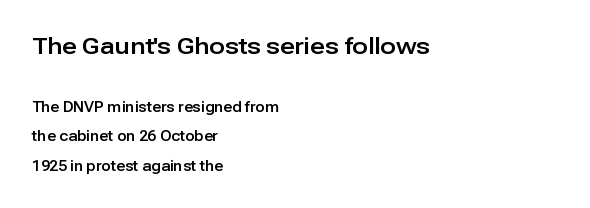
There is no visible air inserted between adjacent glyphs. The foot of each line stays bare and open. Line starts are locked; line ends wander. The space between consecutive lines is lavish. Tall strokes in this sample are plumb rather than angled. Large over small — that's the arrangement of the two blocks here.
